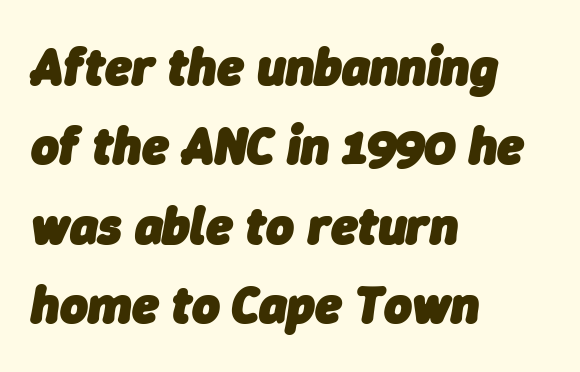
Which margin do the lines hug? The left one — the right edge is uneven. Typographic density is high because the face is bold. Does the lettering tilt? It does — this is italic. Reading down the column, the eye jumps a familiar distance to each next line. Check under the words: just untouched page. What stands out about the letter spacing? Nothing — it is the standard amount.
